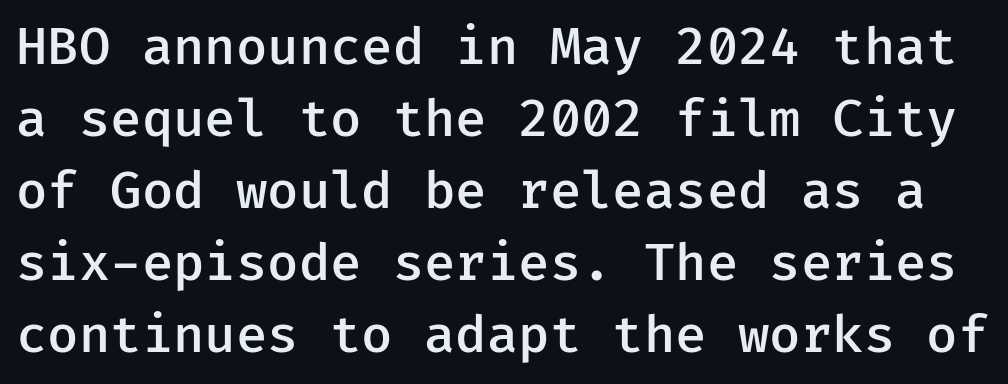
Looks like terminal output: every glyph gets an equal slot. Here the glyphs are tracked normally, forming tight word shapes. Is the type bold? Partly — it's a semibold, heavier than regular but not fully bold. Type without underlining. In terms of posture, this sample is upright.
